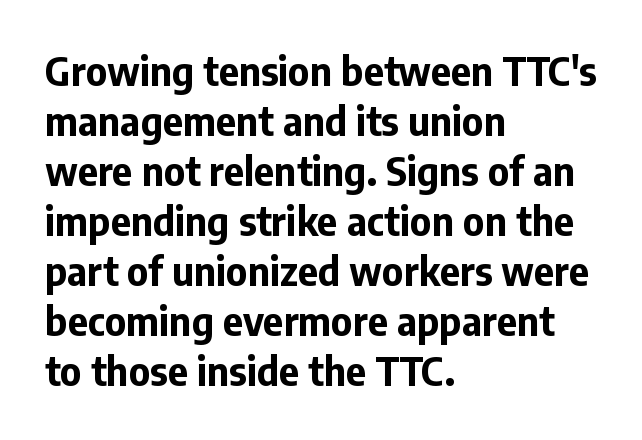
Q: Is the text bold? A: Yes.
Q: Is the text italic (slanted)? A: No, it is upright.
Q: Is the typeface a serif or a sans-serif typeface? A: Sans-serif.
Q: Is the text underlined? A: No.
Q: How is the paragraph aligned? A: Left-aligned.
Q: Is the spacing between letters normal or unusually wide? A: Normal.
Q: Is the spacing between lines tight, normal or loose? A: Normal.
Q: Width (condensed, normal, or wide)? A: Normal.
Q: Stroke contrast? A: Low.
Q: x-height? A: Medium.
Q: Monospaced? A: No.
